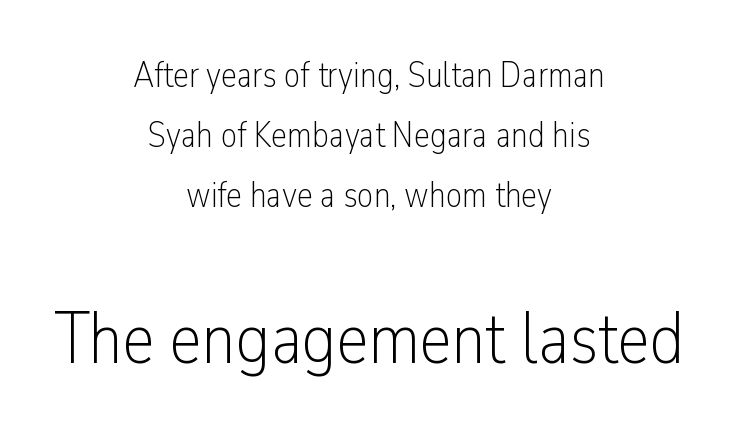
Compared with a typical body face, this is equally light or lighter still. The face used here is rendered with its standard letterfit. A typesetter would mark this as roman, not italic. Alignment: centered. Compare the two chunks: the lower has the greater cap height. A sans-serif font was chosen for this passage.
